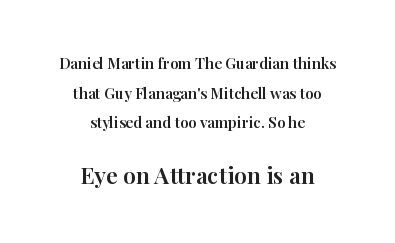
{"italic": "no", "underline": "no", "align": "center", "line_spacing": "loose", "line_spacing_ratio": 1.98, "letter_spacing": "normal", "letter_spacing_em": 0.0, "larger_block": "second", "size_ratio": 1.53, "glyph_px": 23}
